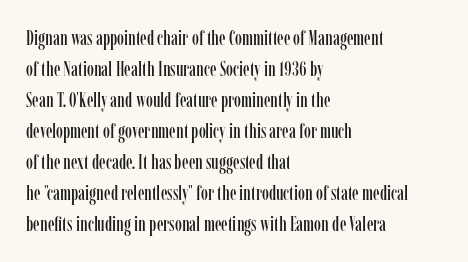
The image shows 20 px text type, upright; set left-aligned, normal line spacing (1.55x), normal letter spacing, not underlined.
